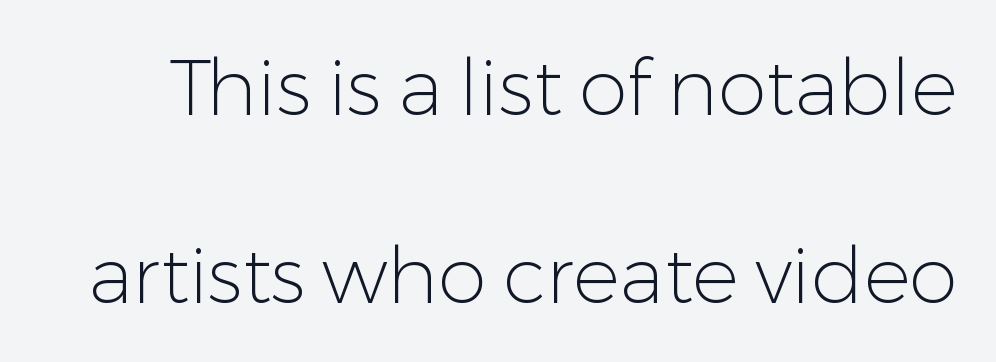
The image shows 78 px light sans-serif type, upright; set loose line spacing (2.41x), normal letter spacing, not underlined; low stroke contrast and a medium x-height.
